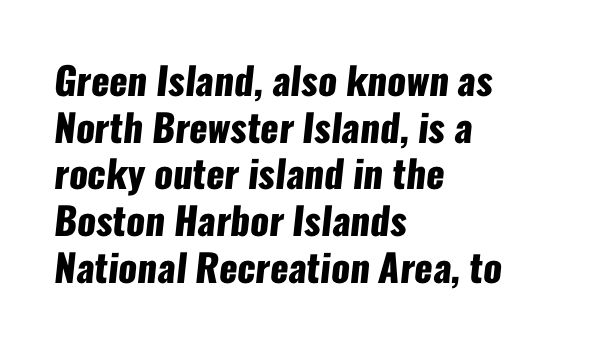
Q: Is the text bold? A: Yes.
Q: Is the typeface a serif or a sans-serif typeface? A: Sans-serif.
Q: Is the text underlined? A: No.
Q: How is the paragraph aligned? A: Left-aligned.
Q: Is the spacing between letters normal or unusually wide? A: Normal.
Q: Width (condensed, normal, or wide)? A: Condensed.
Q: Stroke contrast? A: Low.
Q: x-height? A: Medium.
Q: Monospaced? A: No.
